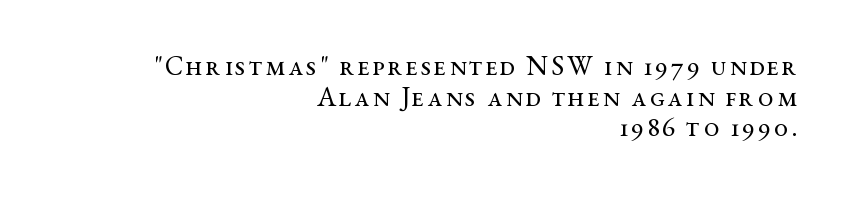
The image shows 28 px regular-weight, wide serif type, upright; set right-aligned, tight line spacing (1.09x), not underlined; medium stroke contrast and a medium x-height.
